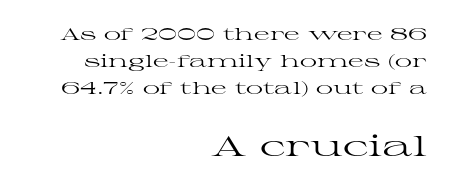
The image shows 29 px regular-weight, wide serif type, upright; set right-aligned, normal line spacing (1.59x), normal letter spacing, not underlined; the second (bottom) block is 1.71x larger; high stroke contrast and a medium x-height.
